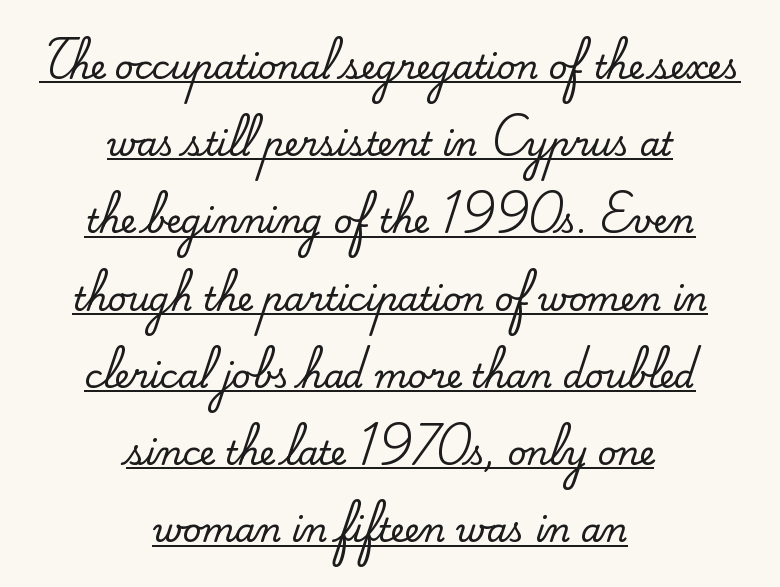
{"serif": "yes", "width": "normal", "stroke_contrast": "medium", "x_height": "small", "monospaced": "no", "underline": "yes", "align": "center", "line_spacing": "loose", "line_spacing_ratio": 2.34, "letter_spacing": "normal", "letter_spacing_em": 0.0, "glyph_px": 33}
